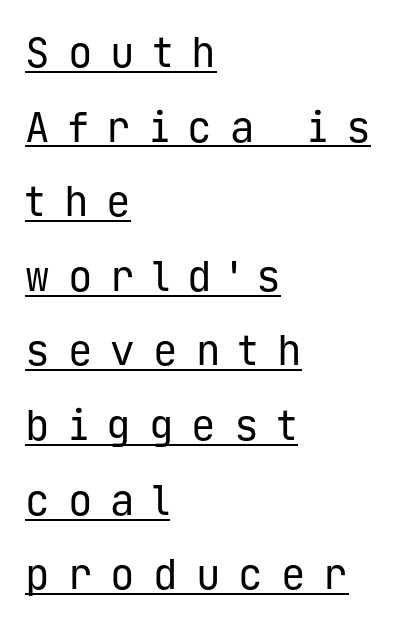
Q: Is the text bold? A: No.
Q: Is the text italic (slanted)? A: No, it is upright.
Q: Is the typeface a serif or a sans-serif typeface? A: Sans-serif.
Q: Is the text underlined? A: Yes.
Q: How is the paragraph aligned? A: Left-aligned.
Q: Is the spacing between letters normal or unusually wide? A: Unusually wide.
Q: Width (condensed, normal, or wide)? A: Normal.
Q: Stroke contrast? A: Low.
Q: x-height? A: Medium.
Q: Monospaced? A: Yes.
